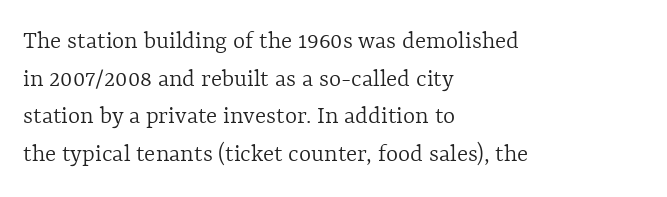
{"italic": "no", "bold": "no", "underline": "no", "align": "left", "line_spacing": "normal", "line_spacing_ratio": 1.45, "letter_spacing": "normal", "letter_spacing_em": 0.0, "glyph_px": 26}
